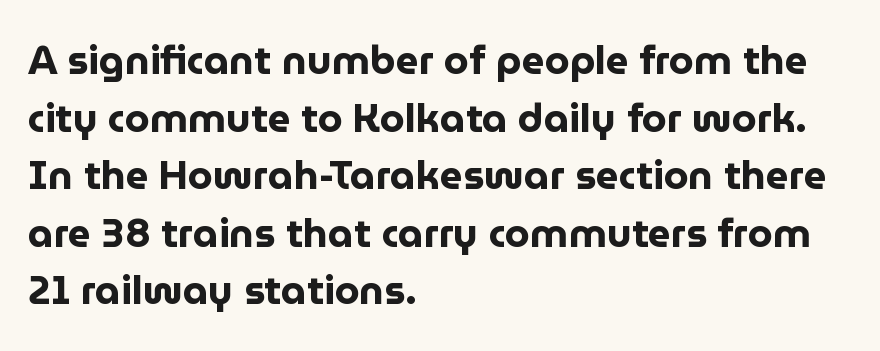
{"serif": "no", "italic": "no", "bold": "yes", "weight": "bold", "width": "normal", "stroke_contrast": "low", "x_height": "medium", "monospaced": "no", "underline": "no", "align": "left", "line_spacing": "normal", "line_spacing_ratio": 1.44, "letter_spacing": "normal", "letter_spacing_em": 0.0, "glyph_px": 40}
